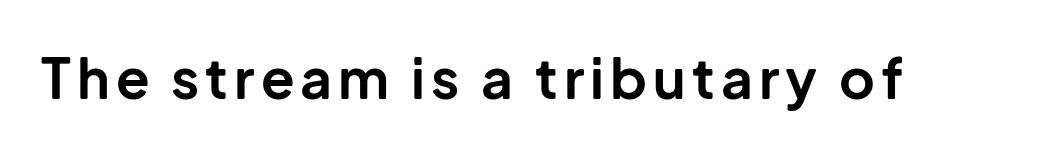
The image shows 55 px bold sans-serif type, upright; set not underlined; low stroke contrast and a medium x-height.
